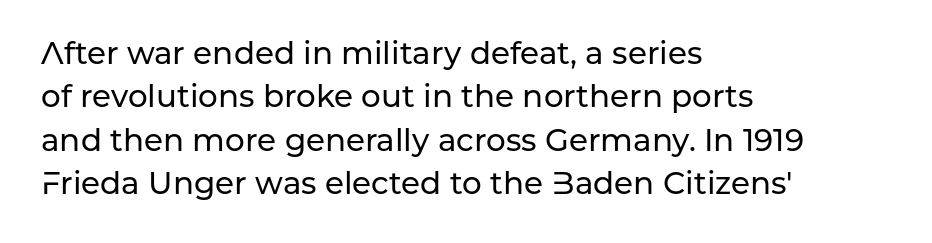
{"serif": "no", "italic": "no", "width": "normal", "stroke_contrast": "low", "x_height": "medium", "monospaced": "no", "underline": "no", "align": "left", "line_spacing": "normal", "line_spacing_ratio": 1.4, "letter_spacing": "normal", "letter_spacing_em": 0.0, "glyph_px": 31}
